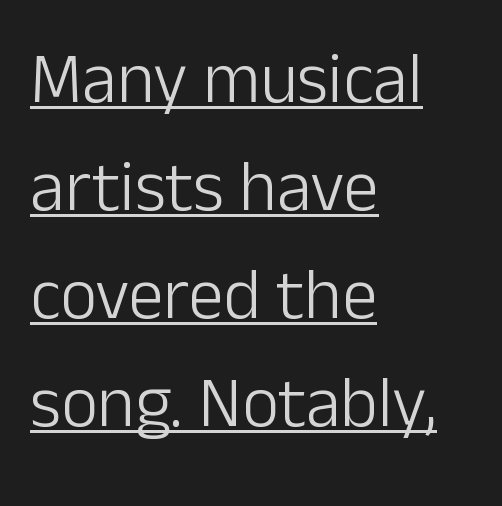
Q: Is the text bold? A: No.
Q: Is the text italic (slanted)? A: No, it is upright.
Q: Is the typeface a serif or a sans-serif typeface? A: Sans-serif.
Q: Is the text underlined? A: Yes.
Q: How is the paragraph aligned? A: Left-aligned.
Q: Is the spacing between letters normal or unusually wide? A: Normal.
Q: Is the spacing between lines tight, normal or loose? A: Normal.
Q: Width (condensed, normal, or wide)? A: Normal.
Q: Stroke contrast? A: Low.
Q: x-height? A: Medium.
Q: Monospaced? A: No.
